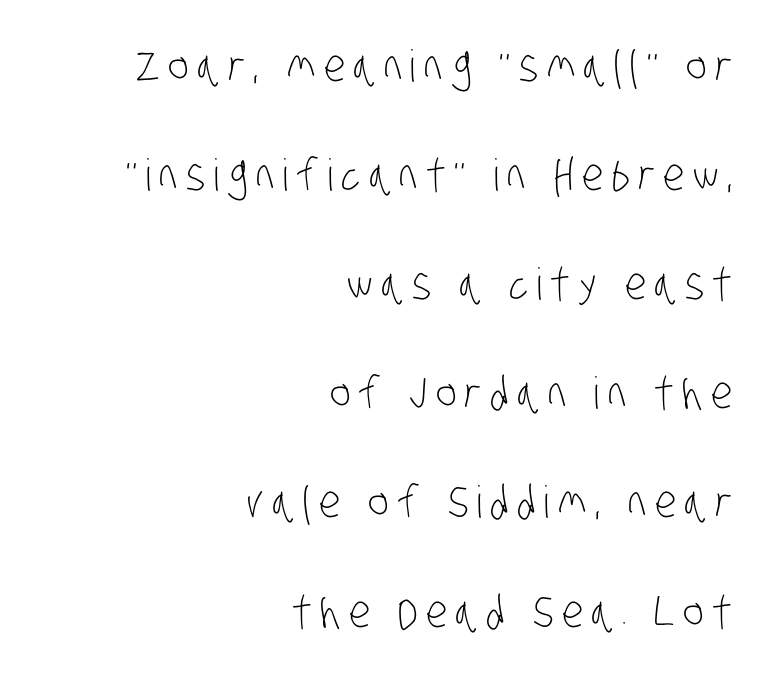
The image shows 44 px light, condensed sans-serif type; set right-aligned, loose line spacing (2.48x), not underlined; low stroke contrast and a large x-height.
